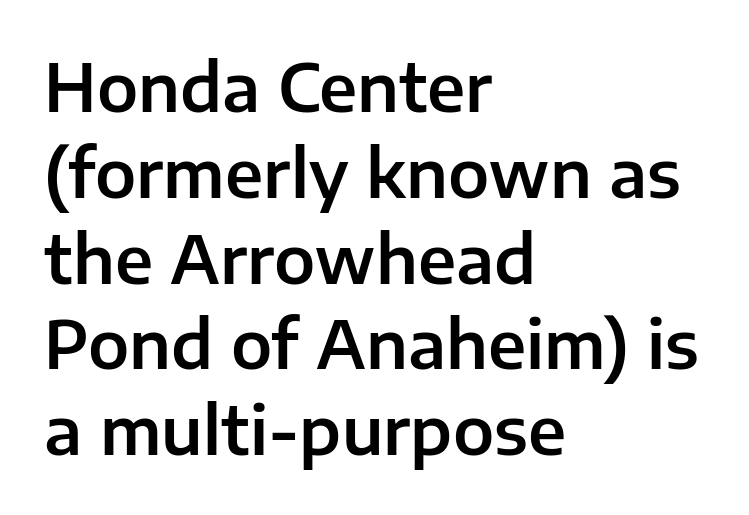
Q: Is the text italic (slanted)? A: No, it is upright.
Q: Is the typeface a serif or a sans-serif typeface? A: Sans-serif.
Q: Is the text underlined? A: No.
Q: How is the paragraph aligned? A: Left-aligned.
Q: Is the spacing between letters normal or unusually wide? A: Normal.
Q: Is the spacing between lines tight, normal or loose? A: Normal.
Q: Width (condensed, normal, or wide)? A: Normal.
Q: Stroke contrast? A: Low.
Q: x-height? A: Medium.
Q: Monospaced? A: No.
